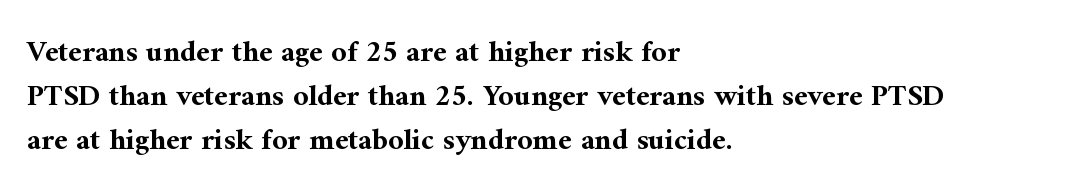
{"serif": "yes", "italic": "no", "bold": "yes", "weight": "bold", "width": "normal", "stroke_contrast": "medium", "x_height": "medium", "monospaced": "no", "underline": "no", "align": "left", "line_spacing": "normal", "line_spacing_ratio": 1.46, "letter_spacing": "normal", "letter_spacing_em": 0.0, "glyph_px": 30}
